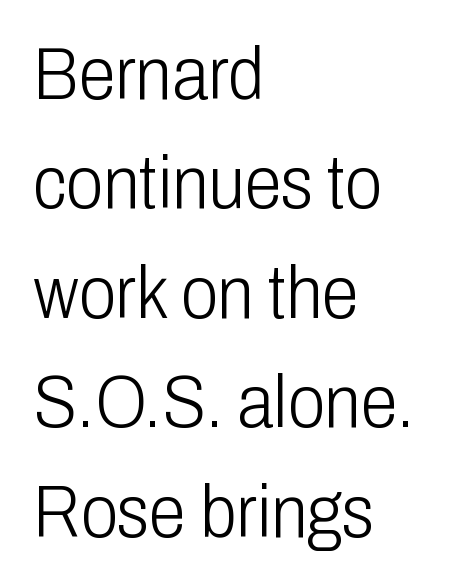
Q: Is the text bold? A: No.
Q: Is the text italic (slanted)? A: No, it is upright.
Q: Is the typeface a serif or a sans-serif typeface? A: Sans-serif.
Q: Is the text underlined? A: No.
Q: How is the paragraph aligned? A: Left-aligned.
Q: Is the spacing between letters normal or unusually wide? A: Normal.
Q: Is the spacing between lines tight, normal or loose? A: Normal.
Q: Width (condensed, normal, or wide)? A: Condensed.
Q: Stroke contrast? A: Low.
Q: x-height? A: Medium.
Q: Monospaced? A: No.
